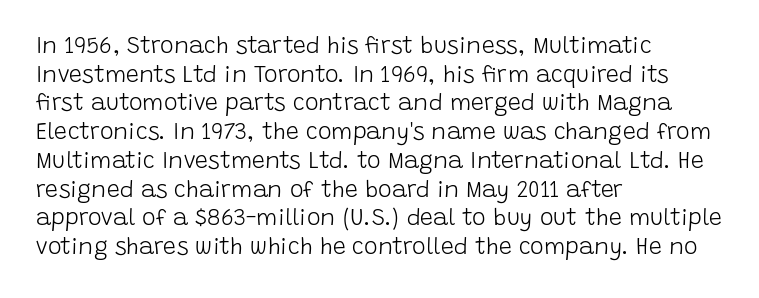
The image shows 23 px text type, upright; set left-aligned, normal line spacing (1.25x), normal letter spacing, not underlined.
